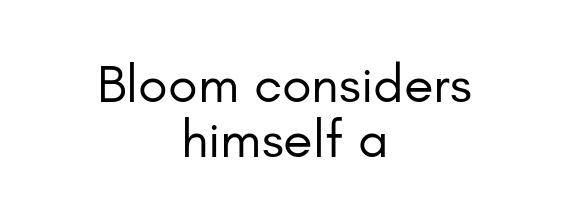
Ascenders rise straight up at ninety degrees. Honestly, there is no underline to notice here at all. The face used here is proportionally spaced, like ordinary book or web type. The horizontal fit of the characters is conventional and even.
